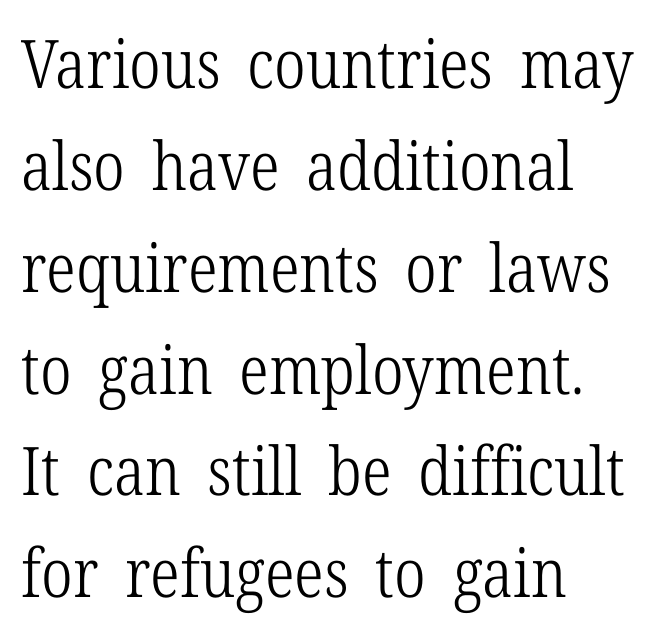
Q: Is the text bold? A: No.
Q: Is the text italic (slanted)? A: No, it is upright.
Q: Is the typeface a serif or a sans-serif typeface? A: Serif.
Q: Is the text underlined? A: No.
Q: How is the paragraph aligned? A: Left-aligned.
Q: Is the spacing between letters normal or unusually wide? A: Normal.
Q: Is the spacing between lines tight, normal or loose? A: Normal.
Q: Width (condensed, normal, or wide)? A: Condensed.
Q: Stroke contrast? A: Low.
Q: x-height? A: Medium.
Q: Monospaced? A: No.
